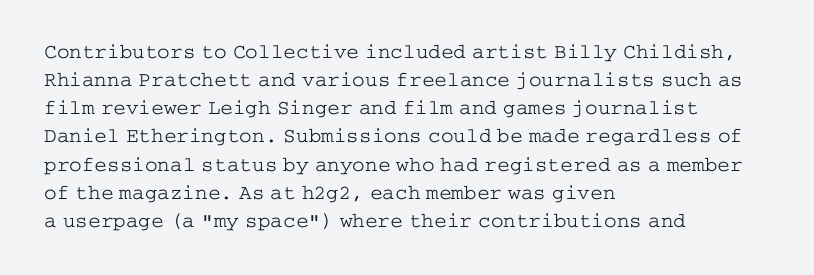
{"italic": "no", "bold": "no", "underline": "no", "align": "left", "line_spacing": "normal", "line_spacing_ratio": 1.34, "letter_spacing": "normal", "letter_spacing_em": 0.0, "glyph_px": 21}
